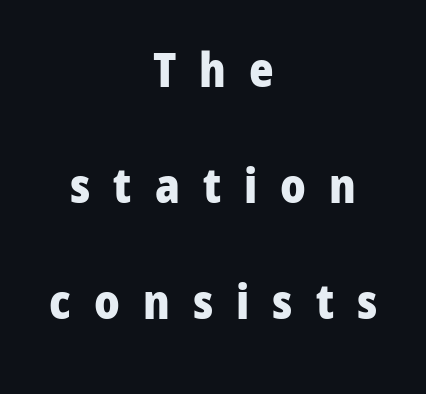
Q: Is the text bold? A: Yes.
Q: Is the text italic (slanted)? A: No, it is upright.
Q: Is the typeface a serif or a sans-serif typeface? A: Sans-serif.
Q: Is the text underlined? A: No.
Q: How is the paragraph aligned? A: Centered.
Q: Is the spacing between letters normal or unusually wide? A: Unusually wide.
Q: Is the spacing between lines tight, normal or loose? A: Loose.
Q: Width (condensed, normal, or wide)? A: Normal.
Q: Stroke contrast? A: Low.
Q: x-height? A: Medium.
Q: Monospaced? A: No.
